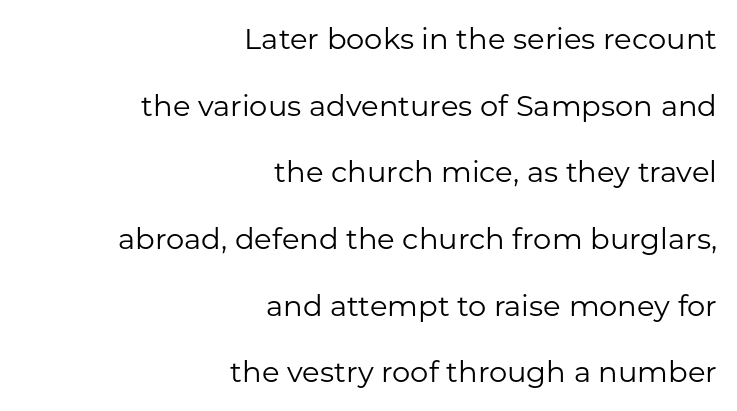
A great deal of white space separates one row of letters from the next. What kind of face is this? One without serifs — a sans. These lines are rendered in a variable-pitch font. Posture: upright roman.
